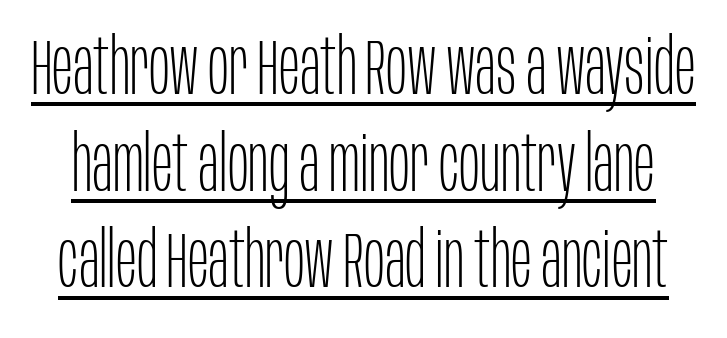
The image shows 78 px thin, condensed sans-serif type, upright; set line spacing 1.24x, normal letter spacing, underlined; low stroke contrast and a large x-height.
